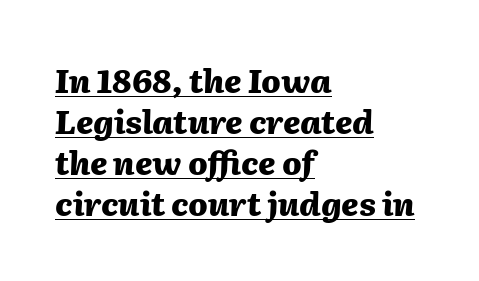
The image shows 32 px heavy type, italic (leaning right); set left-aligned, normal line spacing (1.28x), normal letter spacing, underlined; medium stroke contrast and a medium x-height.
